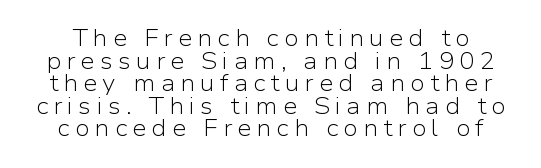
The image shows 23 px text type, upright; set tight line spacing (0.98x), unusually wide letter spacing (+0.23 em), not underlined.
